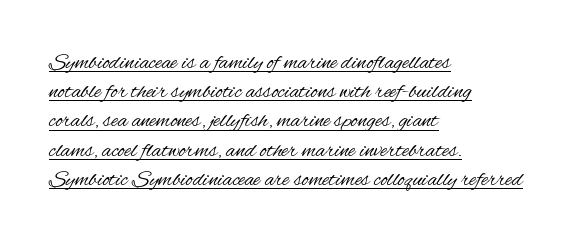
The image shows 23 px text type; set left-aligned, normal line spacing (1.27x), normal letter spacing, underlined.
